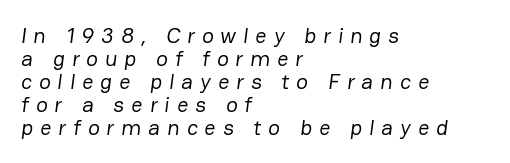
{"bold": "no", "underline": "no", "align": "left", "line_spacing": "tight", "line_spacing_ratio": 1.04, "letter_spacing": "wide", "letter_spacing_em": 0.32, "glyph_px": 22}
